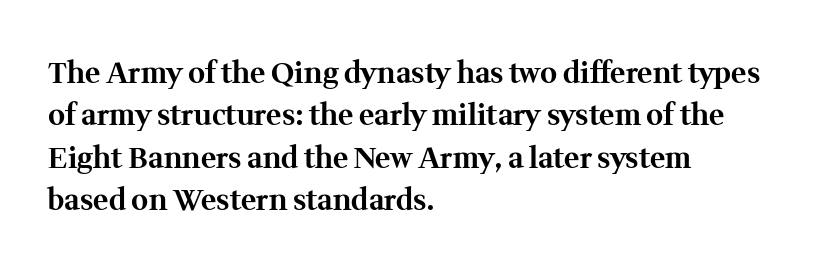
The image shows 29 px bold serif type, upright; set left-aligned, normal line spacing (1.46x), normal letter spacing, not underlined; medium stroke contrast and a medium x-height.
